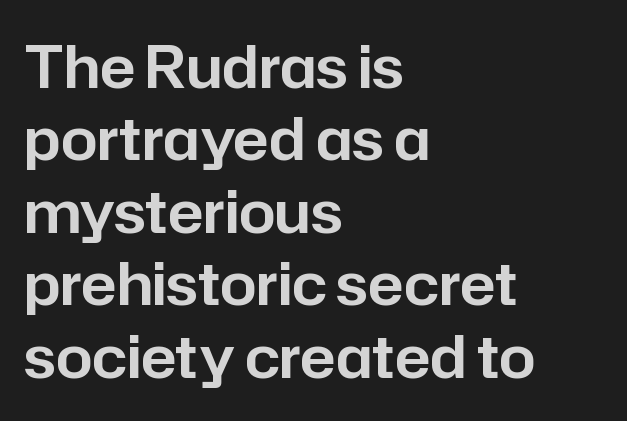
This sample uses an upright cut, with every glyph sitting square on the baseline. The designer left line spacing at the default. A typesetter would label this face a sans. This rendering leaves character spacing at its baseline value. Does the copy run flush right? No — it runs flush left.
